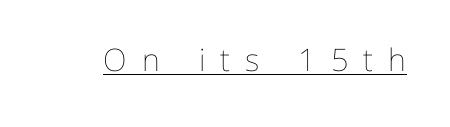
Style check: upright. Spacing verdict: proportional, widths tailored to each character. Is the stroke heavy? The answer is a plain regular-or-lighter. Does extra space separate the letters? Yes, quite a lot of it. Students, observe the line beneath the letters — that is underlining.
